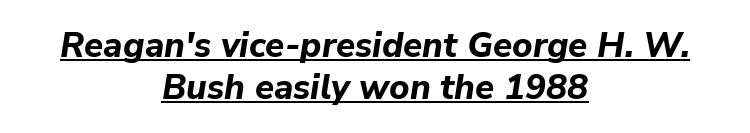
{"italic": "yes", "lean": "right", "slant_degrees": 9, "bold": "yes", "weight": "bold", "width": "normal", "stroke_contrast": "low", "x_height": "medium", "monospaced": "no", "underline": "yes", "align": "center", "line_spacing_ratio": 1.19, "letter_spacing": "normal", "letter_spacing_em": 0.0, "glyph_px": 35}
